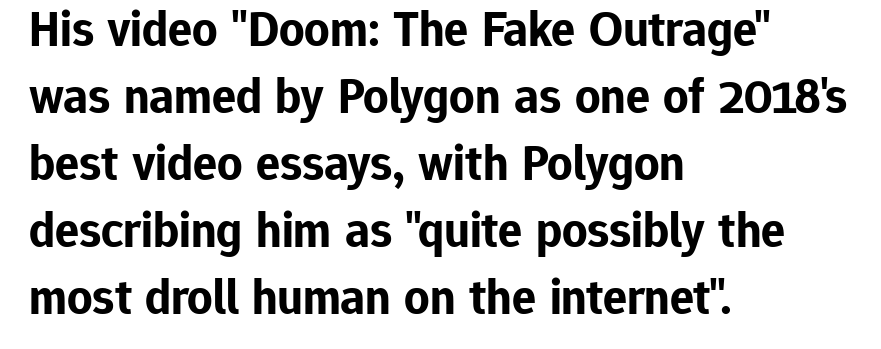
{"serif": "no", "italic": "no", "bold": "yes", "weight": "bold", "width": "normal", "stroke_contrast": "low", "x_height": "medium", "monospaced": "no", "underline": "no", "align": "left", "line_spacing": "normal", "line_spacing_ratio": 1.34, "letter_spacing": "normal", "letter_spacing_em": 0.0, "glyph_px": 50}
